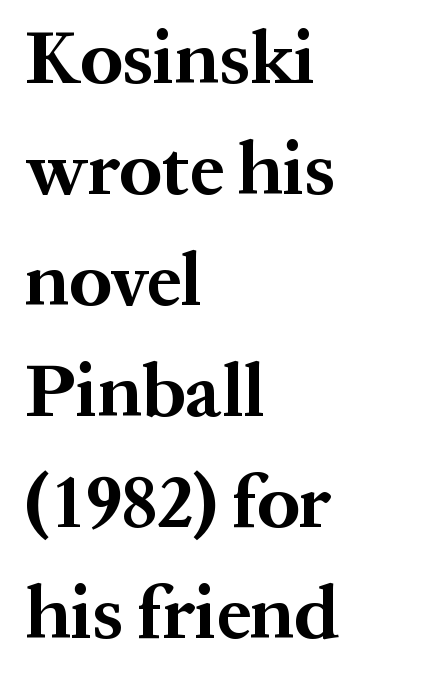
The rendering uses natural spacing where letterforms have individual widths. Is there much room between lines? A standard amount, neither cramped nor airy. The lines are quadded left. How heavy is the stroke? Heavy — this is a bold. It's the straight-up-and-down kind of type.
